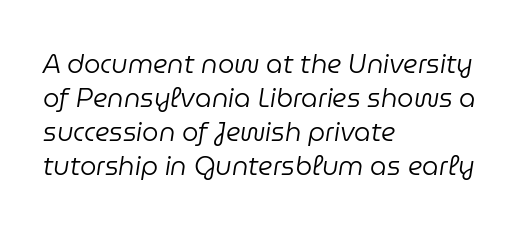
The image shows 26 px text type, italic (leaning right); set left-aligned, normal line spacing (1.31x), normal letter spacing, not underlined.
